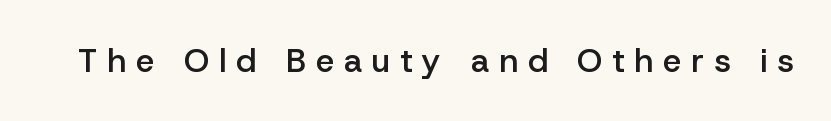
The image shows 33 px semibold sans-serif type, upright; set unusually wide letter spacing (+0.3 em), not underlined; low stroke contrast and a medium x-height.
